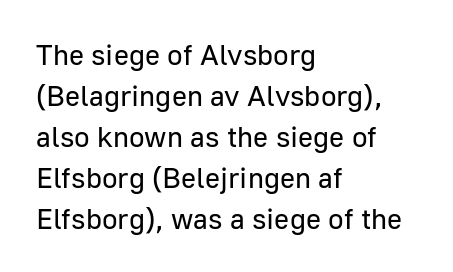
The image shows 29 px regular-weight sans-serif type, upright; set left-aligned, normal line spacing (1.41x), normal letter spacing, not underlined; low stroke contrast and a medium x-height.
